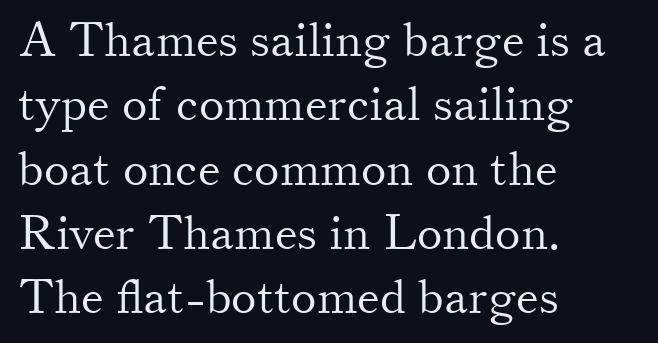
The cut favours lightness, reaching ordinary text weight at its darkest. Tall strokes in this sample are plumb rather than angled. Nobody touched the tracking dial on this one. Descenders are the only things crossing below the line.
